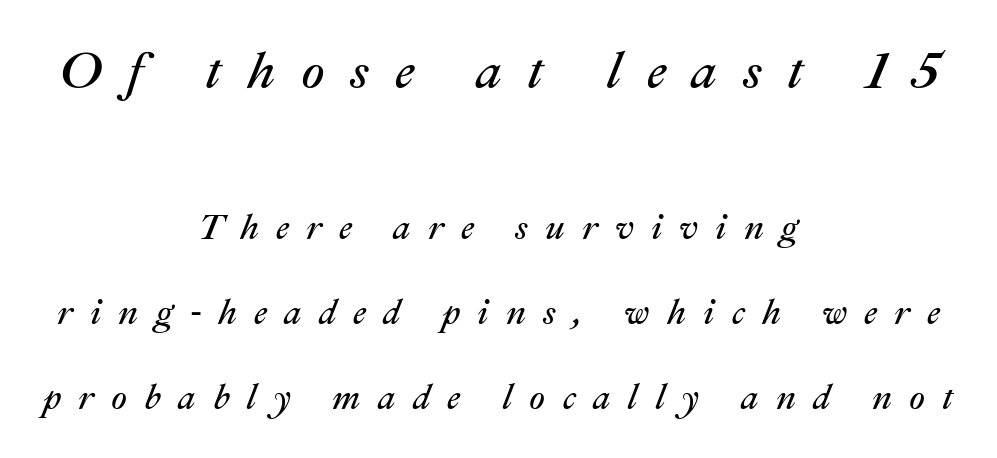
The image shows 52 px regular-weight type, italic (leaning right); set centered, loose line spacing (2.42x), unusually wide letter spacing (+0.49 em), not underlined; the first (top) block is 1.49x larger; medium stroke contrast and a medium x-height.
